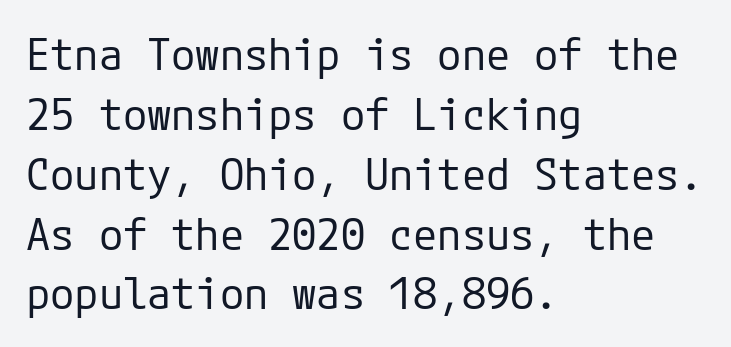
{"serif": "no", "italic": "no", "bold": "no", "weight": "regular", "width": "normal", "stroke_contrast": "low", "x_height": "medium", "underline": "no", "align": "left", "line_spacing": "normal", "line_spacing_ratio": 1.36, "letter_spacing": "normal", "letter_spacing_em": 0.0, "glyph_px": 44}
